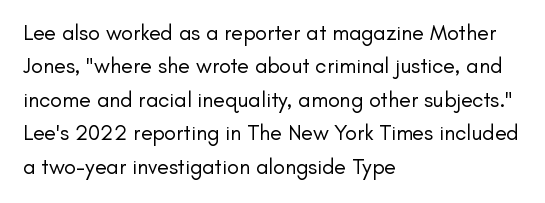
The image shows 22 px text type, upright; set left-aligned, normal line spacing (1.52x), normal letter spacing, not underlined.
